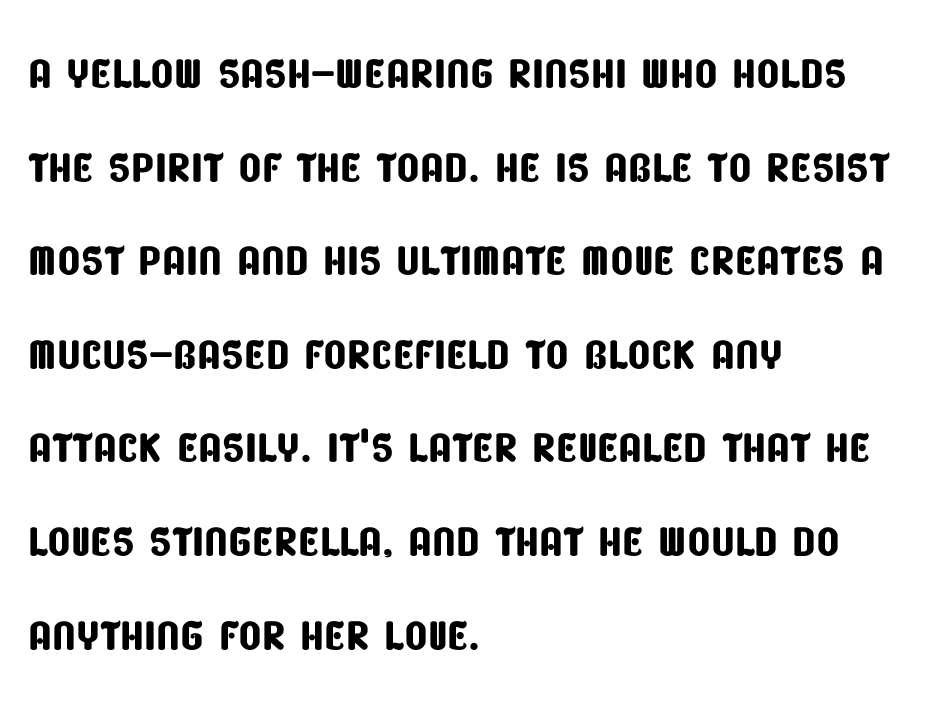
Q: Is the typeface a serif or a sans-serif typeface? A: Sans-serif.
Q: Is the text underlined? A: No.
Q: How is the paragraph aligned? A: Left-aligned.
Q: Is the spacing between letters normal or unusually wide? A: Normal.
Q: Is the spacing between lines tight, normal or loose? A: Normal.
Q: Width (condensed, normal, or wide)? A: Condensed.
Q: Stroke contrast? A: Low.
Q: x-height? A: Large.
Q: Monospaced? A: No.
